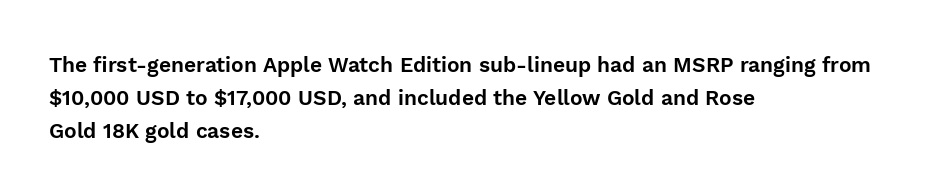
{"italic": "no", "underline": "no", "align": "left", "line_spacing": "normal", "line_spacing_ratio": 1.56, "letter_spacing": "normal", "letter_spacing_em": 0.0, "glyph_px": 21}
